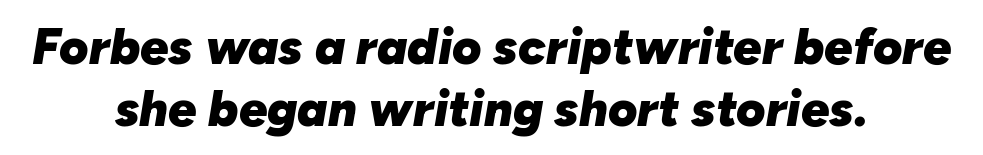
Q: Is the text bold? A: Yes.
Q: Is the text italic (slanted)? A: Yes, it leans right by about 10 degrees.
Q: Is the text underlined? A: No.
Q: How is the paragraph aligned? A: Centered.
Q: Is the spacing between letters normal or unusually wide? A: Normal.
Q: Width (condensed, normal, or wide)? A: Normal.
Q: Stroke contrast? A: Low.
Q: x-height? A: Medium.
Q: Monospaced? A: No.
